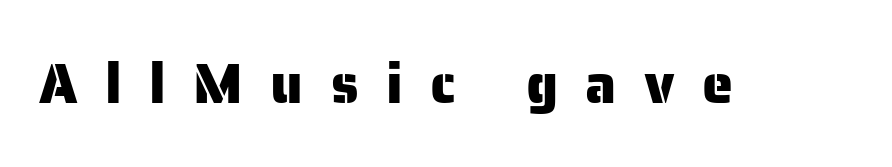
{"serif": "no", "italic": "no", "width": "normal", "stroke_contrast": "low", "x_height": "medium", "monospaced": "no", "underline": "no", "letter_spacing": "wide", "letter_spacing_em": 0.49, "glyph_px": 56}
